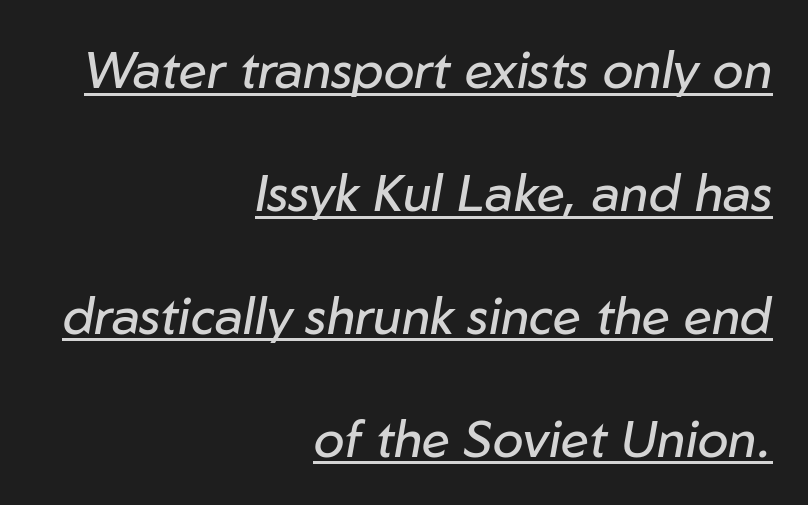
{"italic": "yes", "lean": "right", "slant_degrees": 10, "bold": "no", "weight": "regular", "width": "normal", "stroke_contrast": "low", "x_height": "medium", "monospaced": "no", "underline": "yes", "align": "right", "line_spacing": "loose", "line_spacing_ratio": 2.41, "letter_spacing": "normal", "letter_spacing_em": 0.0, "glyph_px": 51}
